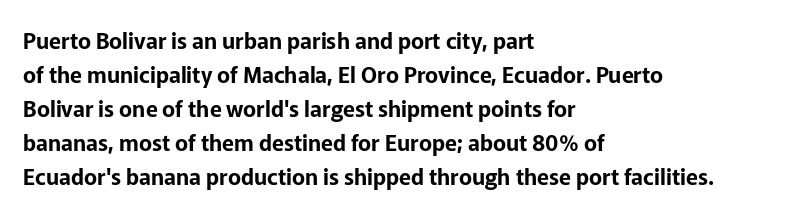
The image shows 22 px text type, upright; set left-aligned, normal line spacing (1.54x), normal letter spacing, not underlined.
